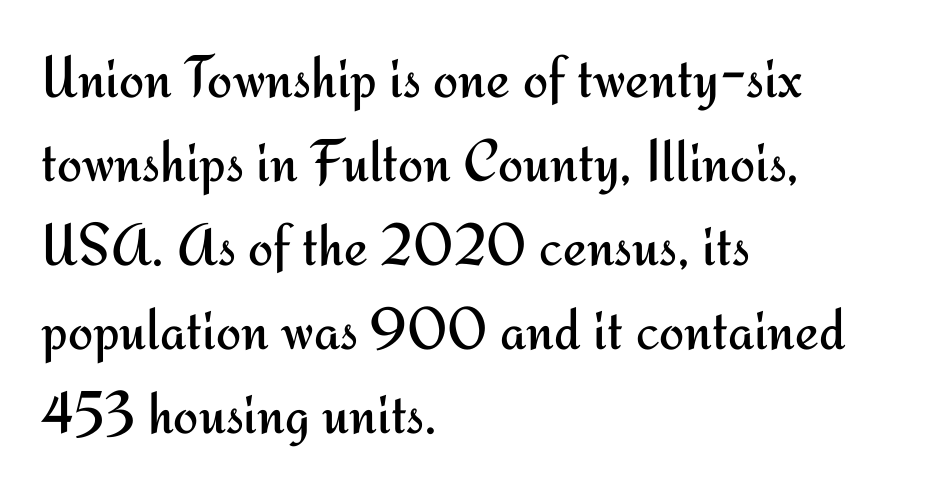
The strokes carry an ordinary text weight at most. Letters rest on an invisible, unmarked baseline. You could not count columns in this text — the font is proportionally spaced. There is no visible air inserted between adjacent glyphs.
